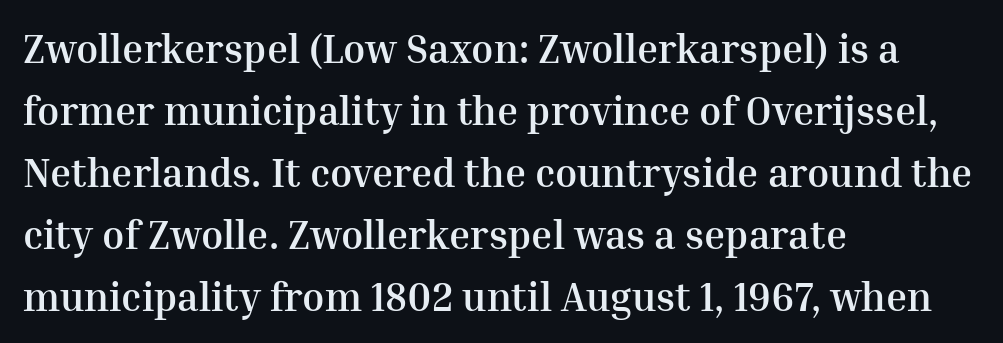
Each glyph is drawn with heavy, bold strokes. Honestly, the row spacing looks completely unremarkable. The ragged edge is on the right, which tells us the setting is flush left. The passage shown is typeset with a serif family.
